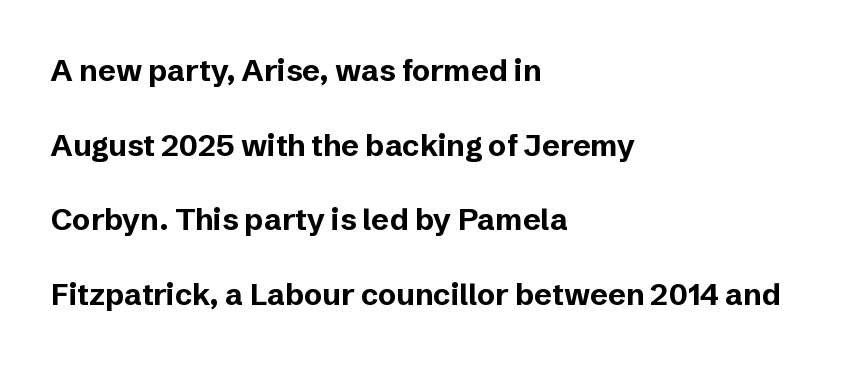
Q: Is the text bold? A: Yes.
Q: Is the text italic (slanted)? A: No, it is upright.
Q: Is the typeface a serif or a sans-serif typeface? A: Sans-serif.
Q: Is the text underlined? A: No.
Q: How is the paragraph aligned? A: Left-aligned.
Q: Is the spacing between letters normal or unusually wide? A: Normal.
Q: Is the spacing between lines tight, normal or loose? A: Loose.
Q: Width (condensed, normal, or wide)? A: Normal.
Q: Stroke contrast? A: Low.
Q: x-height? A: Medium.
Q: Monospaced? A: No.
